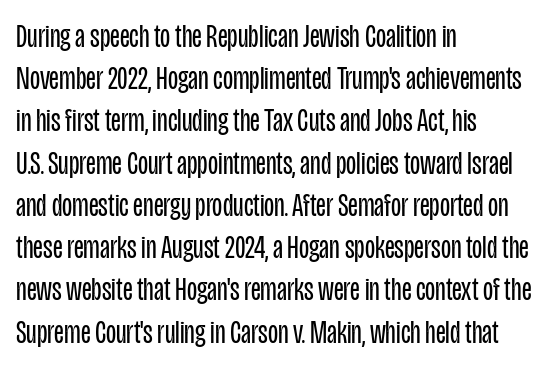
The image shows 33 px regular-weight, condensed sans-serif type, upright; set left-aligned, normal line spacing (1.28x), normal letter spacing, not underlined; low stroke contrast and a large x-height.
